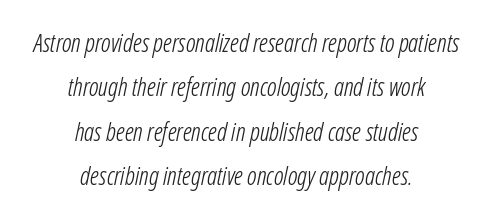
The image shows 25 px text type, italic (leaning right); set centered, line spacing 1.78x, normal letter spacing, not underlined.
